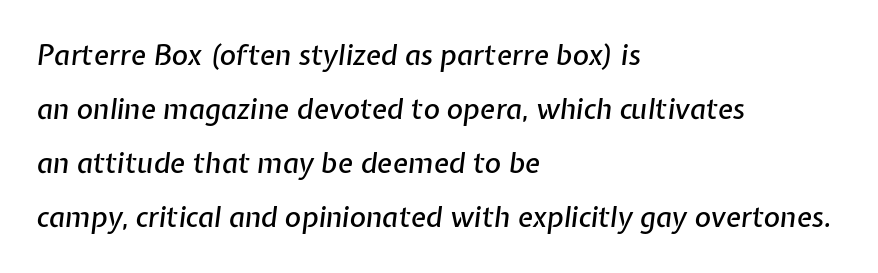
Observe the lean: these are italic letterforms. These lines stand farther apart than default settings would place them. The baseline area is clear. The letterforms sit shoulder to shoulder at normal distance.
